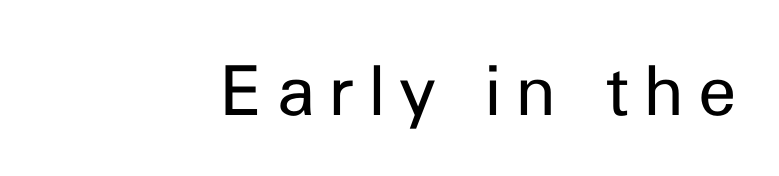
The text block is weighted toward the right margin, trailing off unevenly leftward. Unlike italic type, these characters show no tilt at all. Look at the tracking — it's clearly loosened, letters drifting apart. The weight tops out at a normal text grade.
